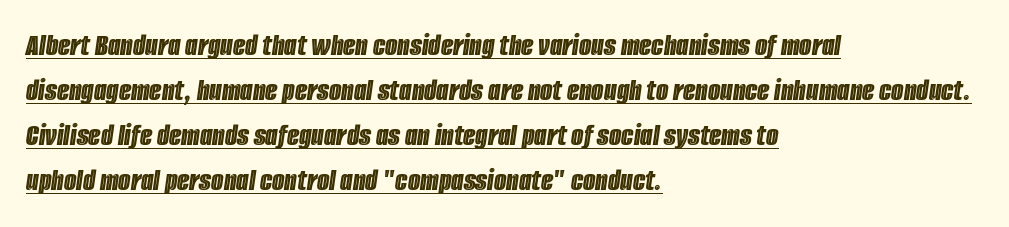
The image shows 32 px condensed type, italic (leaning right); set left-aligned, normal line spacing (1.41x), normal letter spacing, underlined; a large x-height.
